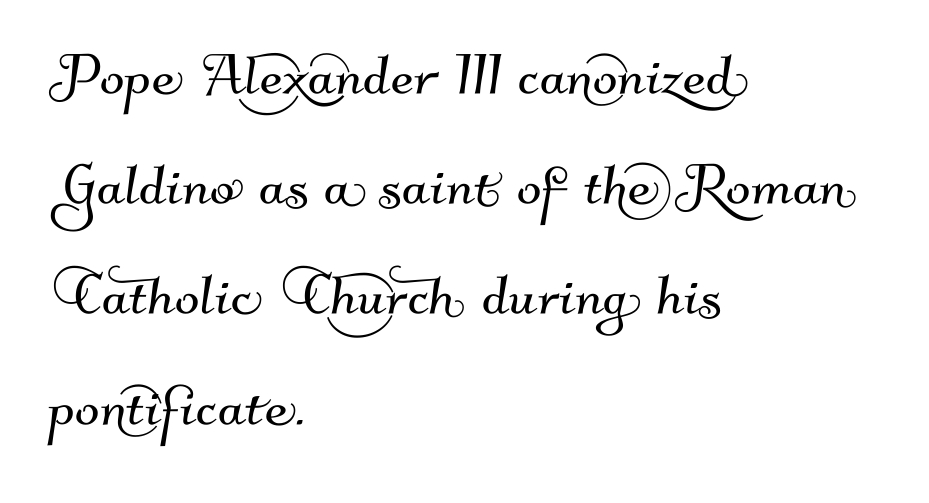
Q: Is the typeface a serif or a sans-serif typeface? A: Sans-serif.
Q: Is the text underlined? A: No.
Q: How is the paragraph aligned? A: Left-aligned.
Q: Is the spacing between letters normal or unusually wide? A: Normal.
Q: Is the spacing between lines tight, normal or loose? A: Normal.
Q: Width (condensed, normal, or wide)? A: Normal.
Q: Stroke contrast? A: Medium.
Q: x-height? A: Small.
Q: Monospaced? A: No.
